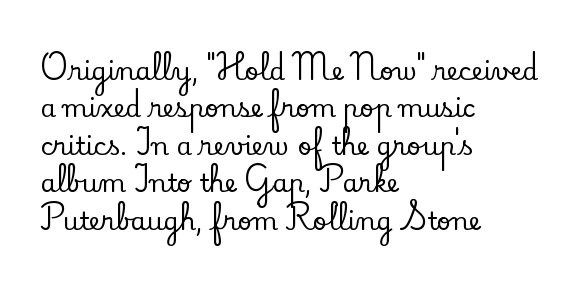
Q: Is the text italic (slanted)? A: No, it is upright.
Q: Is the text underlined? A: No.
Q: How is the paragraph aligned? A: Left-aligned.
Q: Is the spacing between letters normal or unusually wide? A: Normal.
Q: Is the spacing between lines tight, normal or loose? A: Normal.
